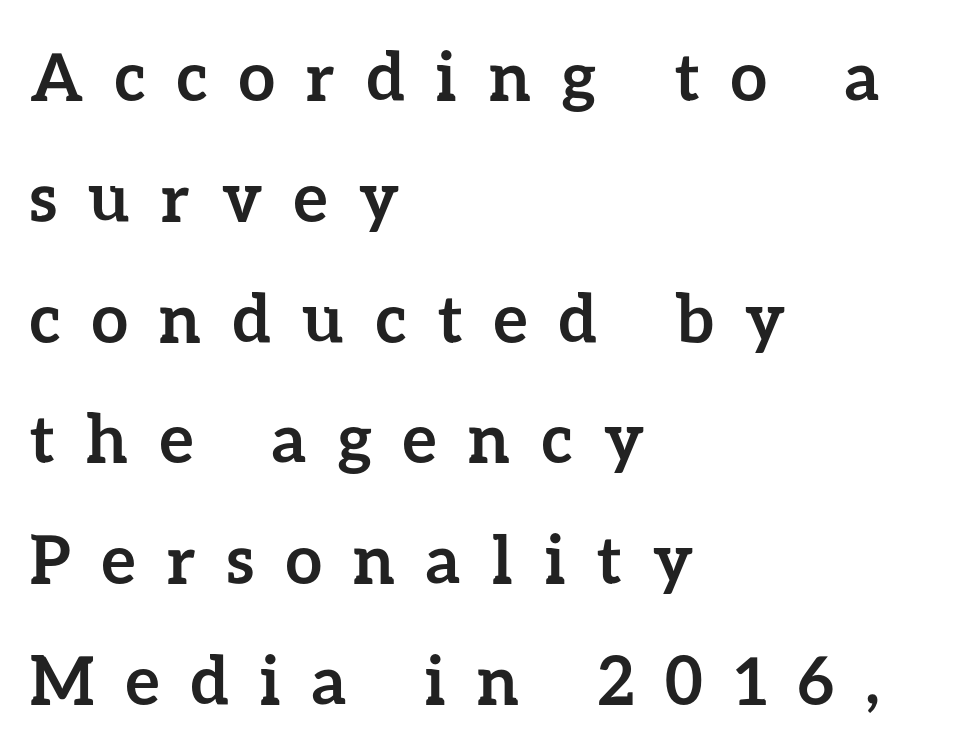
Q: Is the text bold? A: Yes.
Q: Is the text italic (slanted)? A: No, it is upright.
Q: Is the text underlined? A: No.
Q: How is the paragraph aligned? A: Left-aligned.
Q: Is the spacing between letters normal or unusually wide? A: Unusually wide.
Q: Width (condensed, normal, or wide)? A: Normal.
Q: Stroke contrast? A: Low.
Q: x-height? A: Medium.
Q: Monospaced? A: No.
